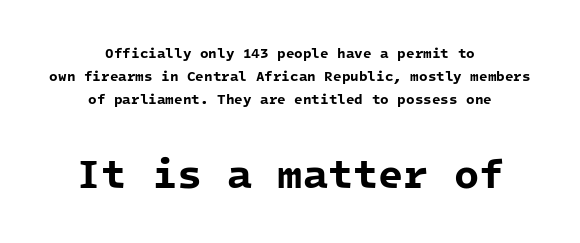
Q: Is the text bold? A: Yes.
Q: Is the typeface a serif or a sans-serif typeface? A: Sans-serif.
Q: Is the text underlined? A: No.
Q: How is the paragraph aligned? A: Centered.
Q: Is the spacing between letters normal or unusually wide? A: Normal.
Q: Is the spacing between lines tight, normal or loose? A: Normal.
Q: Which block of text is set in a larger size, the first (top) or the second (bottom)? A: The second (bottom) one.
Q: Width (condensed, normal, or wide)? A: Normal.
Q: Stroke contrast? A: Low.
Q: x-height? A: Medium.
Q: Monospaced? A: Yes.
